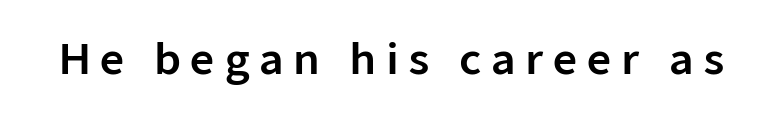
The image shows 42 px sans-serif type, upright; set unusually wide letter spacing (+0.22 em), not underlined; low stroke contrast and a medium x-height.
